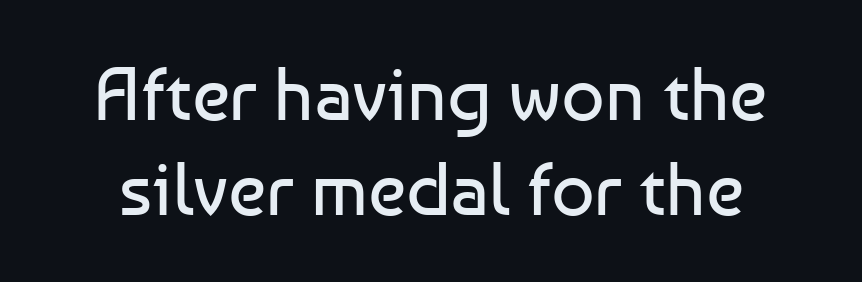
{"serif": "no", "italic": "no", "bold": "no", "weight": "regular", "width": "normal", "stroke_contrast": "low", "x_height": "medium", "monospaced": "no", "underline": "no", "line_spacing": "normal", "line_spacing_ratio": 1.25, "letter_spacing": "normal", "letter_spacing_em": 0.0, "glyph_px": 76}
